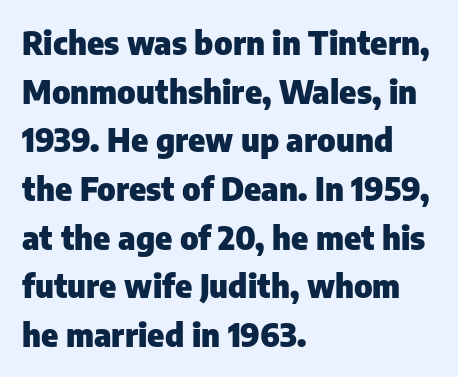
Posture: straight, roman, zero tilt. Look at the bottom of the vertical strokes: they stop flat, with no serifs. Letters rest on an invisible, unmarked baseline. The passage shown is typed in a proportional face where columns would drift. Heft: maximum for text — a bold.
